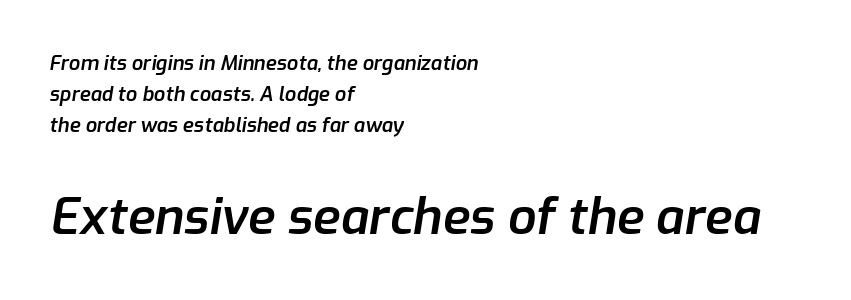
{"italic": "yes", "lean": "right", "slant_degrees": 9, "bold": "semi", "weight": "semibold", "width": "normal", "stroke_contrast": "low", "x_height": "medium", "monospaced": "no", "underline": "no", "align": "left", "line_spacing": "normal", "line_spacing_ratio": 1.56, "letter_spacing": "normal", "letter_spacing_em": 0.0, "larger_block": "second", "size_ratio": 2.5, "glyph_px": 50}
